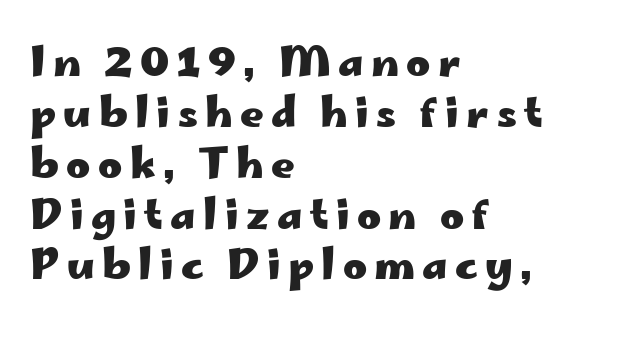
{"serif": "no", "italic": "no", "bold": "yes", "weight": "heavy", "width": "wide", "stroke_contrast": "low", "x_height": "small", "monospaced": "no", "underline": "no", "align": "left", "line_spacing_ratio": 1.24, "glyph_px": 41}
